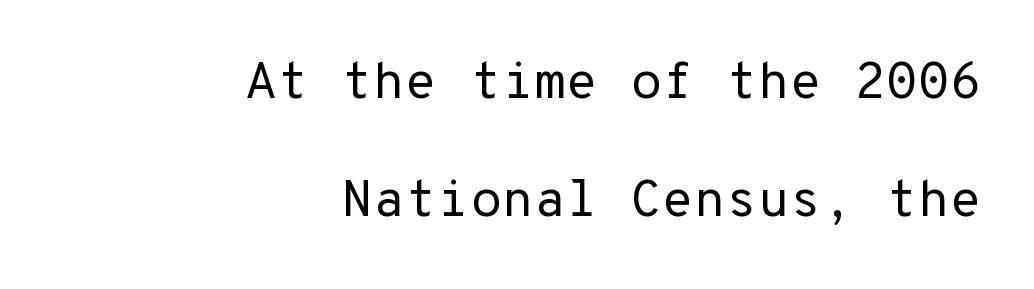
Casual observation: everything's shoved over to the right. How would I describe the line gaps? Wide and relaxed. No chunkiness to these letters — they're not bold. Looks like terminal output: every glyph gets an equal slot. The glyphs in this specimen are sans serif. Tracking value appears to be zero — textbook default spacing.
